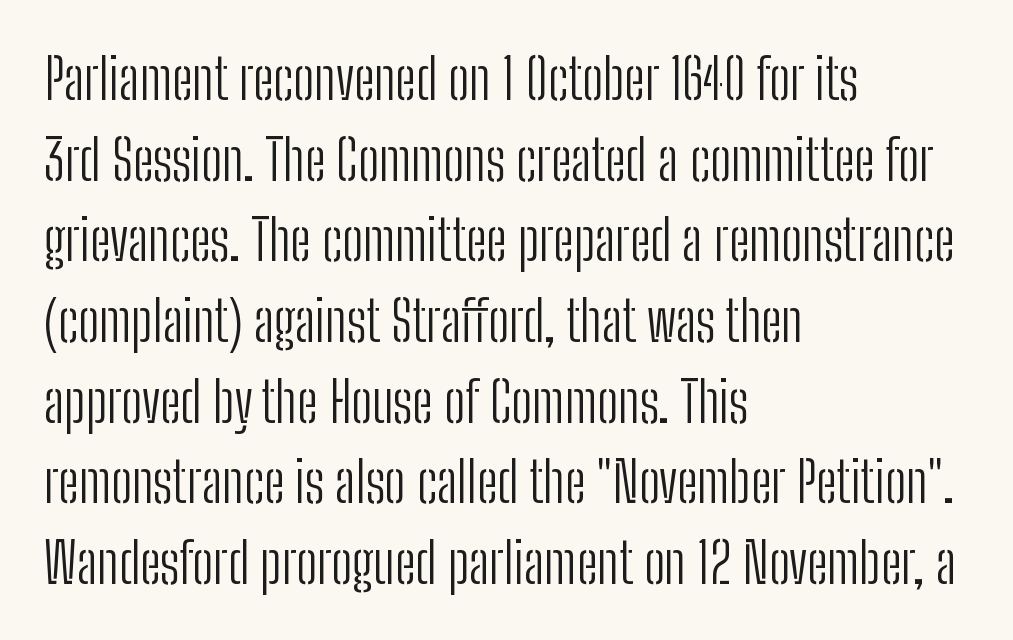
{"serif": "no", "italic": "no", "bold": "no", "weight": "light", "width": "condensed", "stroke_contrast": "low", "x_height": "medium", "monospaced": "no", "underline": "no", "align": "left", "line_spacing": "normal", "line_spacing_ratio": 1.44, "letter_spacing": "normal", "letter_spacing_em": 0.0, "glyph_px": 56}
